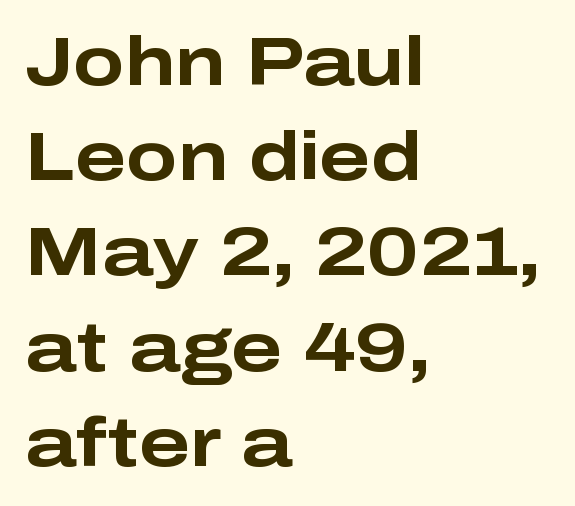
The image shows 68 px bold, wide sans-serif type, upright; set left-aligned, normal line spacing (1.4x), normal letter spacing, not underlined; low stroke contrast and a medium x-height.
